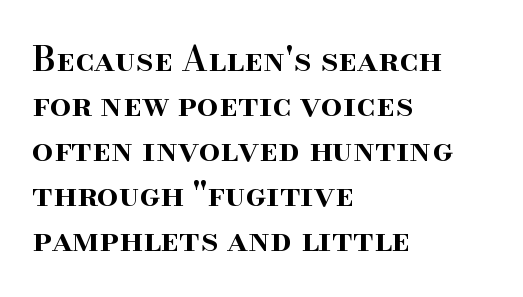
The image shows 34 px semibold serif type, upright; set left-aligned, normal line spacing (1.32x), normal letter spacing, not underlined; high stroke contrast and a small x-height.
